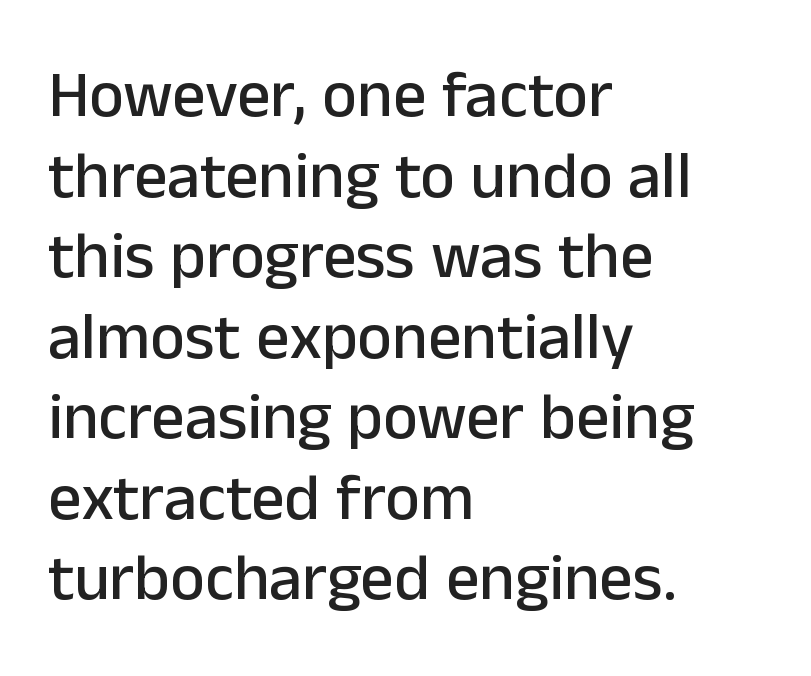
This sample uses an upright cut, with every glyph sitting square on the baseline. The face used here is proportionally spaced, like ordinary book or web type. All the whitespace from short lines collects on the right. Any mark beneath the type? The region is blank.
